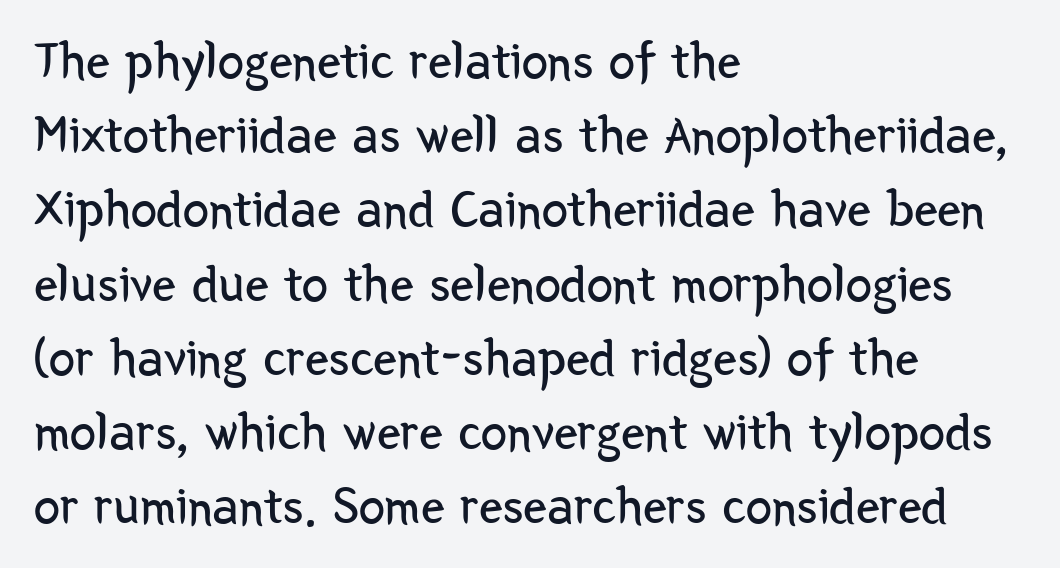
The image shows 53 px regular-weight, condensed sans-serif type, upright; set left-aligned, normal line spacing (1.4x), normal letter spacing, not underlined; low stroke contrast and a medium x-height.
